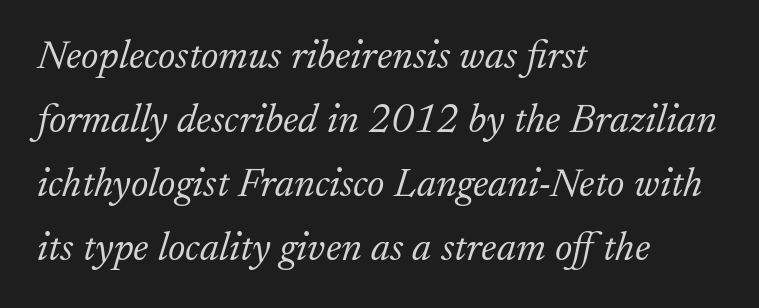
The image shows 41 px light serif type, italic (leaning right); set left-aligned, normal line spacing (1.56x), normal letter spacing, not underlined; low stroke contrast and a small x-height.
